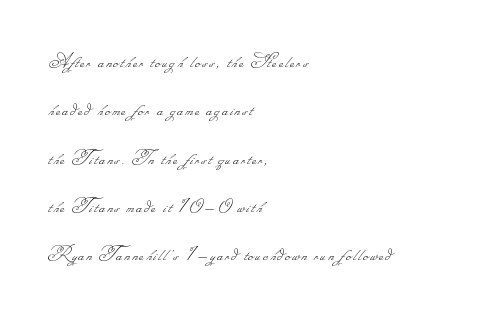
The image shows 21 px text type; set left-aligned, loose line spacing (2.3x), not underlined.
